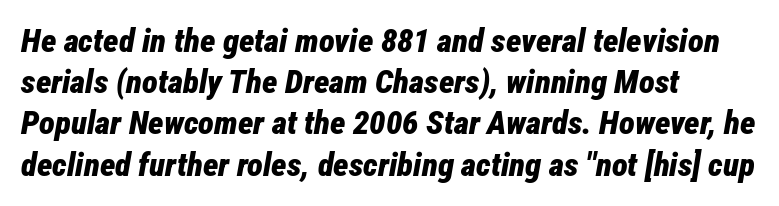
Q: Is the text bold? A: Yes.
Q: Is the text italic (slanted)? A: Yes, it leans right by about 12 degrees.
Q: Is the text underlined? A: No.
Q: How is the paragraph aligned? A: Left-aligned.
Q: Is the spacing between letters normal or unusually wide? A: Normal.
Q: Is the spacing between lines tight, normal or loose? A: Normal.
Q: Width (condensed, normal, or wide)? A: Condensed.
Q: Stroke contrast? A: Low.
Q: x-height? A: Medium.
Q: Monospaced? A: No.
